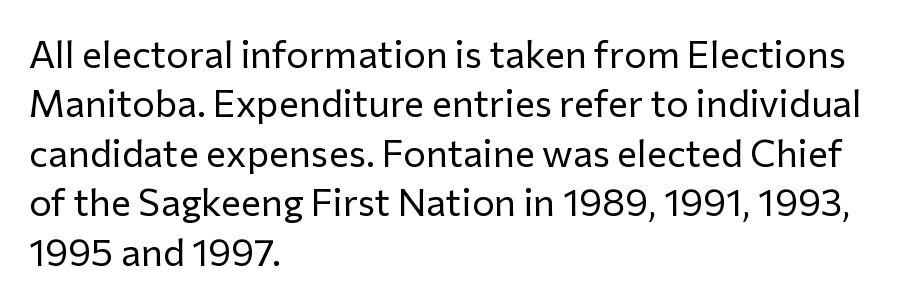
{"serif": "no", "italic": "no", "bold": "no", "weight": "regular", "width": "normal", "stroke_contrast": "low", "x_height": "medium", "monospaced": "no", "underline": "no", "align": "left", "line_spacing": "normal", "line_spacing_ratio": 1.3, "letter_spacing": "normal", "letter_spacing_em": 0.0, "glyph_px": 38}
